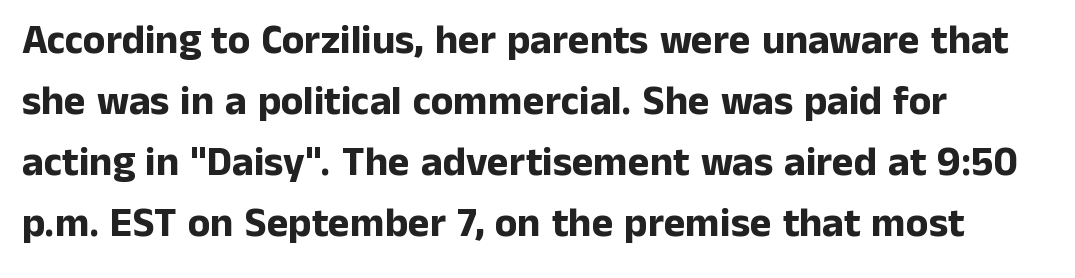
{"serif": "no", "italic": "no", "bold": "yes", "weight": "bold", "width": "normal", "stroke_contrast": "low", "x_height": "medium", "monospaced": "no", "underline": "no", "align": "left", "line_spacing": "normal", "line_spacing_ratio": 1.49, "letter_spacing": "normal", "letter_spacing_em": 0.0, "glyph_px": 41}
